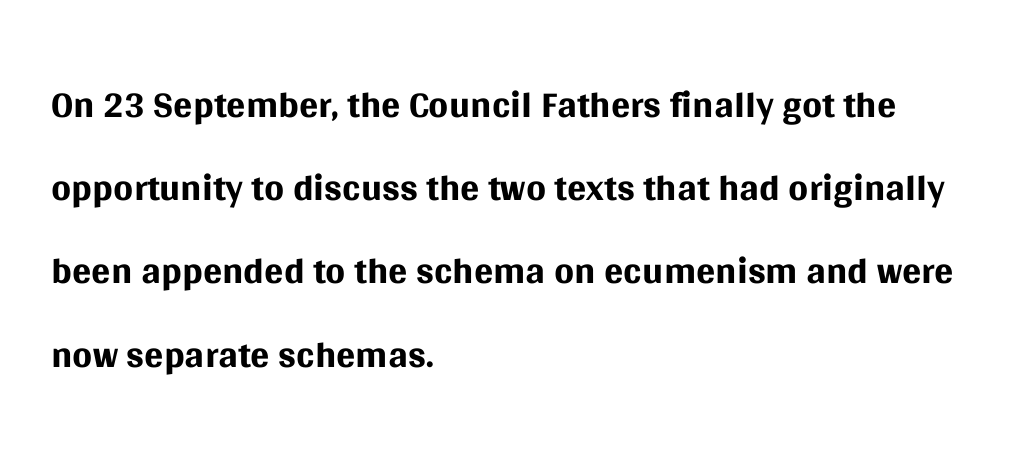
The image shows 57 px regular-weight sans-serif type, upright; set left-aligned, normal line spacing (1.46x), normal letter spacing, not underlined; medium stroke contrast and a large x-height.
